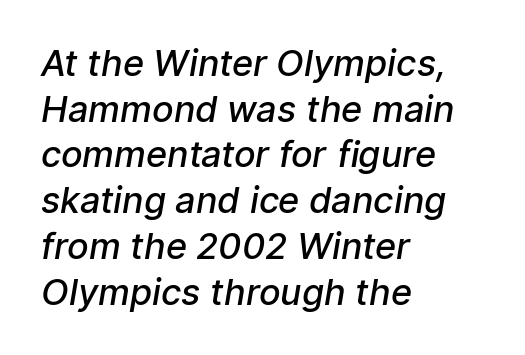
The rendering anchors every line to the left-hand side. Vertical spacing — default. Here the glyphs are tracked normally, forming tight word shapes. A somewhat darkened texture: the type is semibold rather than bold.
